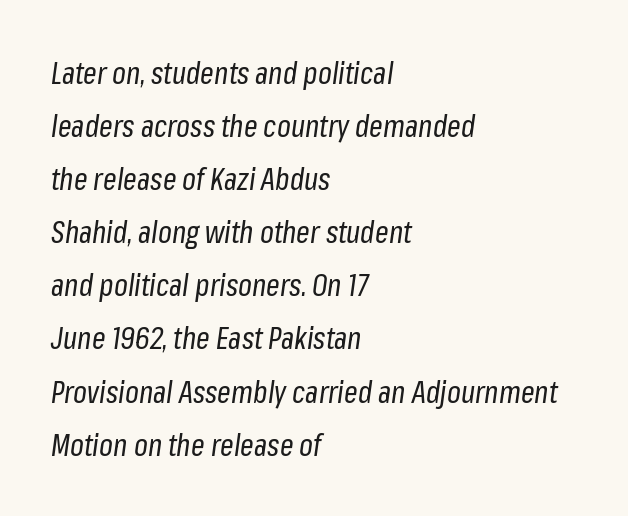
The image shows 30 px regular-weight, condensed type, italic (leaning right); set left-aligned, line spacing 1.77x, normal letter spacing, not underlined; low stroke contrast and a medium x-height.
